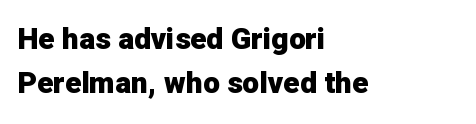
Q: Is the text bold? A: Yes.
Q: Is the text italic (slanted)? A: No, it is upright.
Q: Is the typeface a serif or a sans-serif typeface? A: Sans-serif.
Q: Is the text underlined? A: No.
Q: How is the paragraph aligned? A: Left-aligned.
Q: Is the spacing between letters normal or unusually wide? A: Normal.
Q: Is the spacing between lines tight, normal or loose? A: Normal.
Q: Width (condensed, normal, or wide)? A: Normal.
Q: Stroke contrast? A: Low.
Q: x-height? A: Medium.
Q: Monospaced? A: No.
